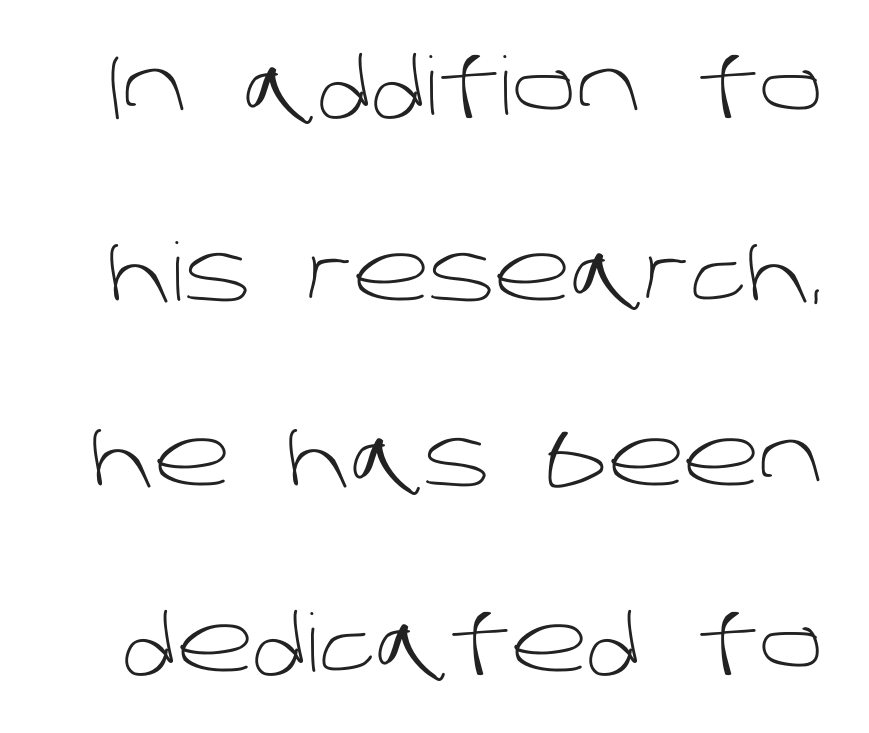
The image shows 80 px light sans-serif type; set loose line spacing (2.32x), normal letter spacing, not underlined; low stroke contrast and a large x-height.
